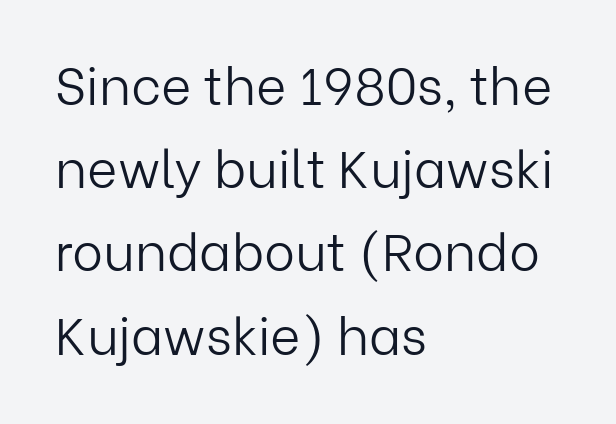
Teacher's note: observe the even left margin — that is flush-left alignment. The leading is moderate, giving the passage an even texture. This sample has the flowing, uneven cadence of proportional lettering. The space directly below the letters is spotless. Letterform terminals end flat and unadorned throughout the passage. Caption: face not bold, strokes unweighted.
